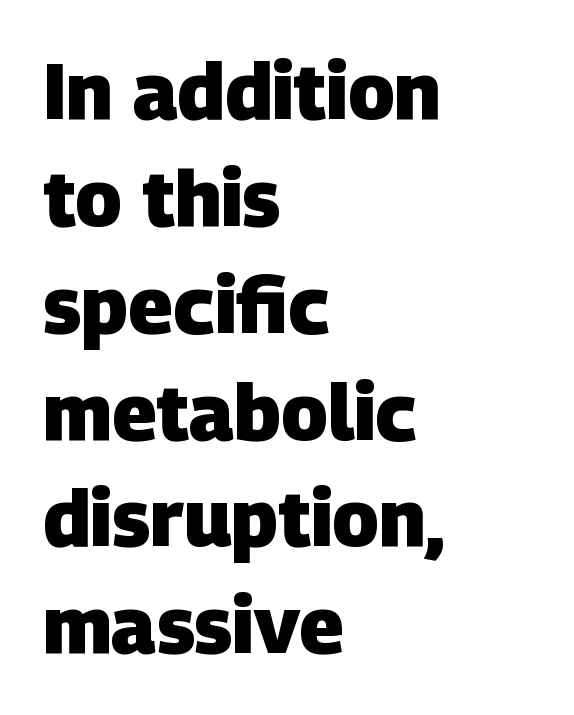
The image shows 78 px heavy sans-serif type; set left-aligned, normal line spacing (1.37x), normal letter spacing, not underlined; low stroke contrast and a large x-height.
